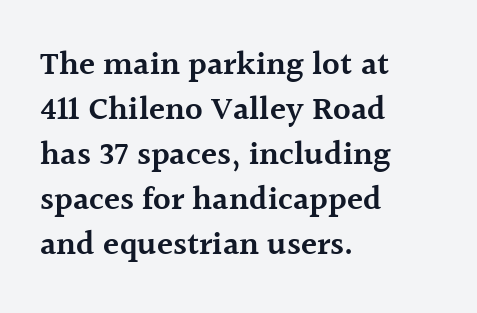
Q: Is the text bold? A: Semi-bold.
Q: Is the text italic (slanted)? A: No, it is upright.
Q: Is the typeface a serif or a sans-serif typeface? A: Serif.
Q: Is the text underlined? A: No.
Q: How is the paragraph aligned? A: Left-aligned.
Q: Is the spacing between letters normal or unusually wide? A: Normal.
Q: Is the spacing between lines tight, normal or loose? A: Normal.
Q: Width (condensed, normal, or wide)? A: Normal.
Q: x-height? A: Medium.
Q: Monospaced? A: No.
